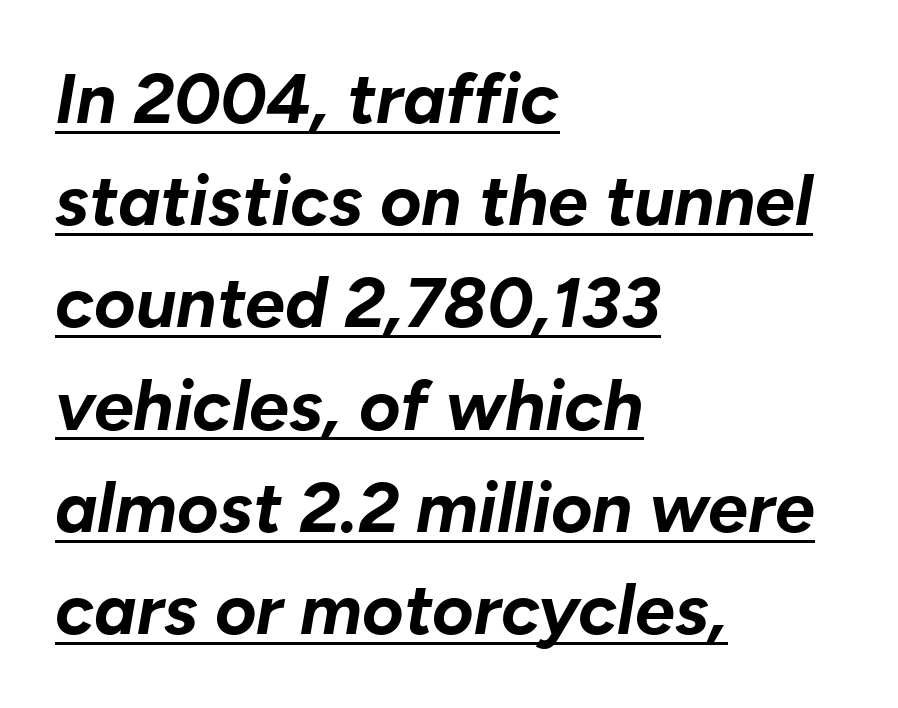
The image shows 71 px bold type, italic (leaning right); set left-aligned, normal line spacing (1.44x), normal letter spacing, underlined; low stroke contrast and a medium x-height.
